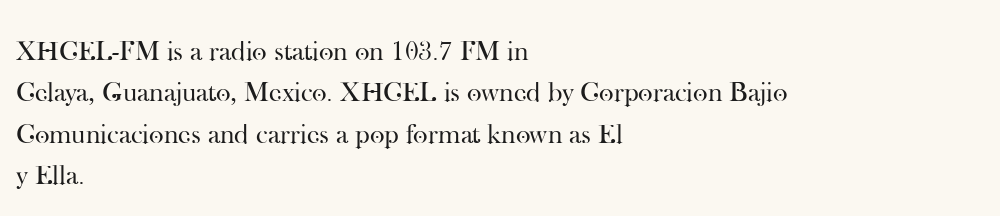
Q: Is the text bold? A: No.
Q: Is the text italic (slanted)? A: No, it is upright.
Q: Is the typeface a serif or a sans-serif typeface? A: Serif.
Q: Is the text underlined? A: No.
Q: How is the paragraph aligned? A: Left-aligned.
Q: Is the spacing between letters normal or unusually wide? A: Normal.
Q: Is the spacing between lines tight, normal or loose? A: Normal.
Q: Width (condensed, normal, or wide)? A: Normal.
Q: Stroke contrast? A: High.
Q: x-height? A: Small.
Q: Monospaced? A: No.
